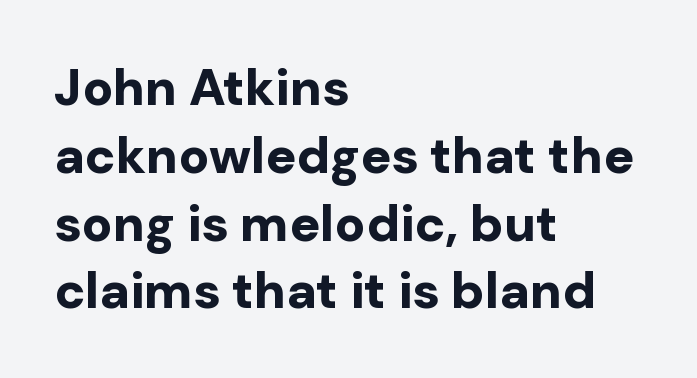
Varying glyph widths throughout — classic text-font behaviour. Typographic density is high because the face is bold. Compared with a centered layout, this one pins lines to the left instead. Notice how the stems are strictly vertical — no italics here.
